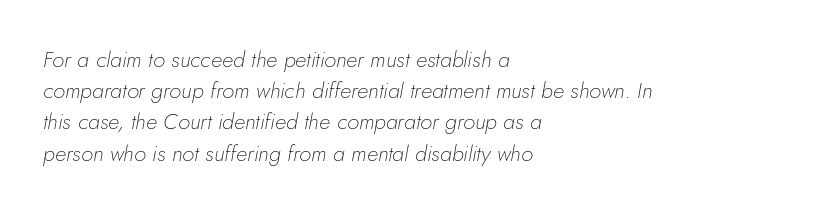
The image shows 22 px text type, italic (leaning right); set left-aligned, normal line spacing (1.42x), normal letter spacing, not underlined.
